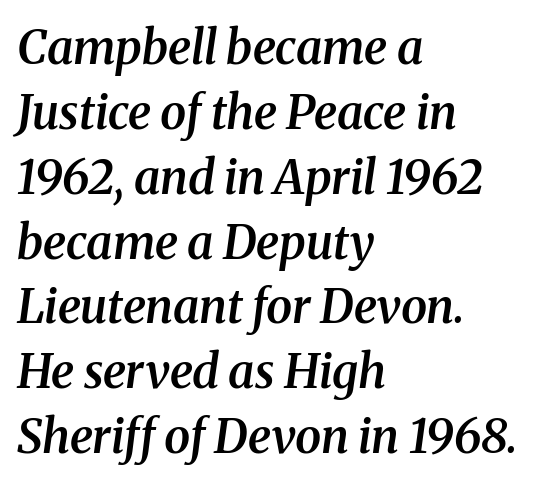
{"serif": "yes", "italic": "yes", "lean": "right", "slant_degrees": 8, "bold": "semi", "weight": "semibold", "width": "normal", "stroke_contrast": "medium", "x_height": "medium", "monospaced": "no", "underline": "no", "align": "left", "line_spacing": "normal", "line_spacing_ratio": 1.38, "letter_spacing": "normal", "letter_spacing_em": 0.0, "glyph_px": 47}
